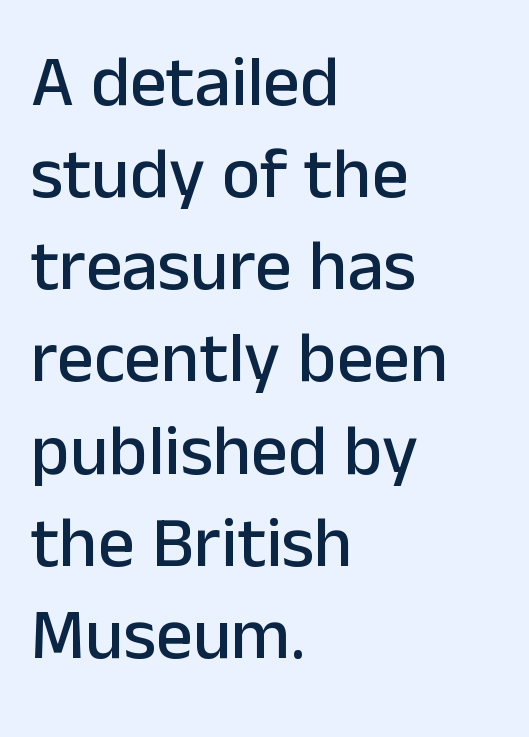
The image shows 72 px sans-serif type, upright; set left-aligned, normal line spacing (1.28x), normal letter spacing, not underlined; low stroke contrast and a medium x-height.
